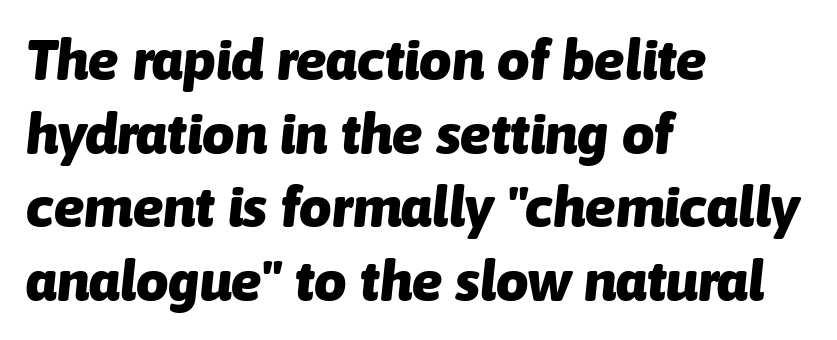
The image shows 57 px heavy type, italic (leaning right); set left-aligned, normal line spacing (1.29x), normal letter spacing, not underlined; low stroke contrast and a medium x-height.
